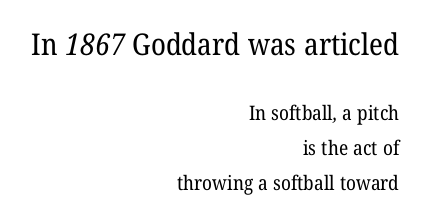
The image shows 30 px regular-weight serif type; set right-aligned, line spacing 1.75x, normal letter spacing, not underlined; the first (top) block is 1.5x larger; low stroke contrast and a medium x-height.
